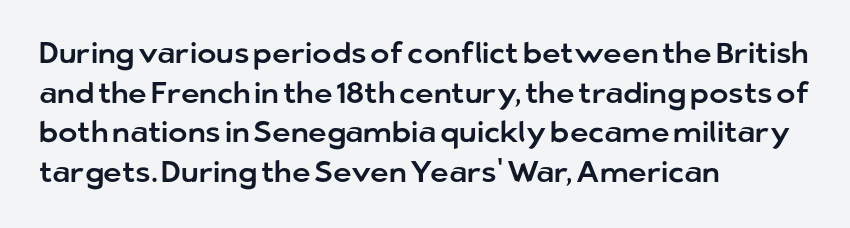
{"serif": "no", "italic": "no", "width": "normal", "stroke_contrast": "low", "x_height": "medium", "monospaced": "no", "underline": "no", "align": "left", "line_spacing": "normal", "line_spacing_ratio": 1.37, "letter_spacing": "normal", "letter_spacing_em": 0.0, "glyph_px": 29}
